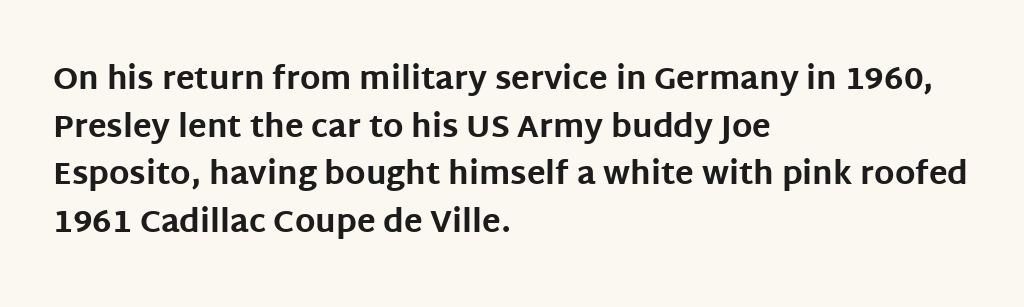
Normally led — the rows are evenly, conventionally spaced. Serifs: no, the terminals of the letterforms are clean. This sample has the flowing, uneven cadence of proportional lettering. Clear beneath every line of the passage.
